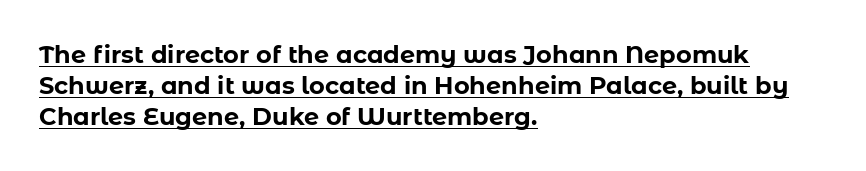
Vertical spacing — default. As a designer I'd log this as weight 700, bold. Rendered with straight, roman letterforms. Caption: standard tracking, unaltered. Reading down the block, your eye returns to a fixed left position each line. Students, observe the line beneath the letters — that is underlining.
